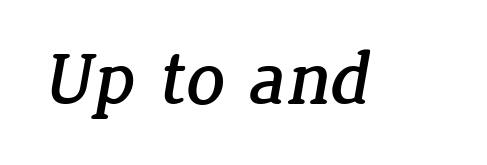
{"serif": "yes", "width": "normal", "stroke_contrast": "low", "x_height": "medium", "monospaced": "no", "underline": "no", "letter_spacing": "normal", "letter_spacing_em": 0.0, "glyph_px": 76}
